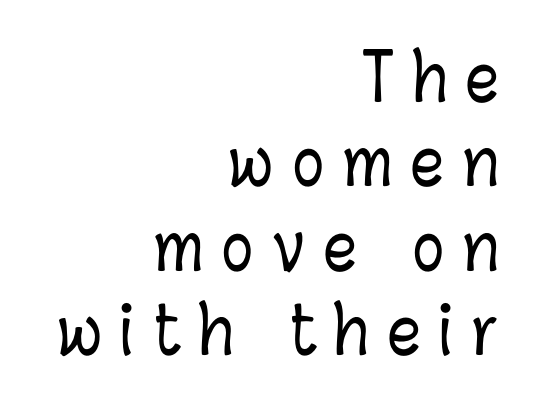
{"italic": "no", "width": "condensed", "stroke_contrast": "low", "x_height": "medium", "monospaced": "no", "underline": "no", "align": "right", "line_spacing": "normal", "line_spacing_ratio": 1.3, "letter_spacing": "wide", "letter_spacing_em": 0.3, "glyph_px": 65}
